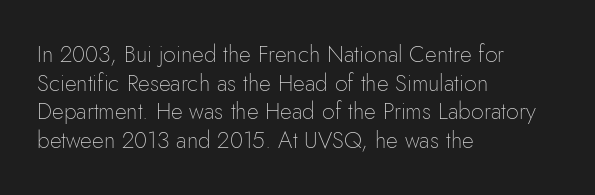
The image shows 23 px text type, upright; set left-aligned, normal line spacing (1.25x), normal letter spacing, not underlined.
